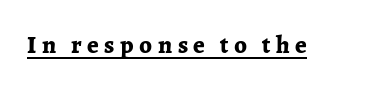
The image shows 25 px bold type, upright; set unusually wide letter spacing (+0.22 em), underlined.
